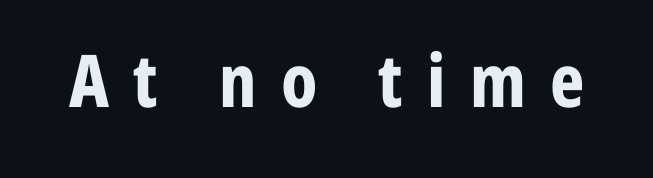
{"serif": "no", "italic": "no", "bold": "yes", "weight": "bold", "width": "condensed", "stroke_contrast": "low", "x_height": "medium", "monospaced": "no", "underline": "no", "letter_spacing": "wide", "letter_spacing_em": 0.33, "glyph_px": 73}
